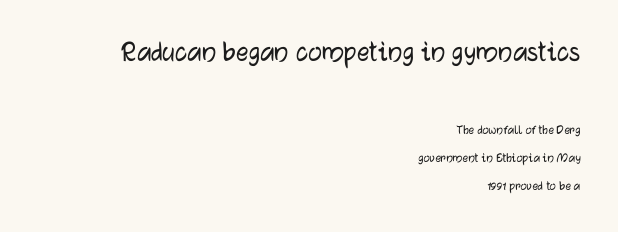
The letterforms sit shoulder to shoulder at normal distance. The typography opts for an upright posture over an oblique one. Widely set lines give the paragraph a tall, airy silhouette. Nobody drew a line under any word here.
